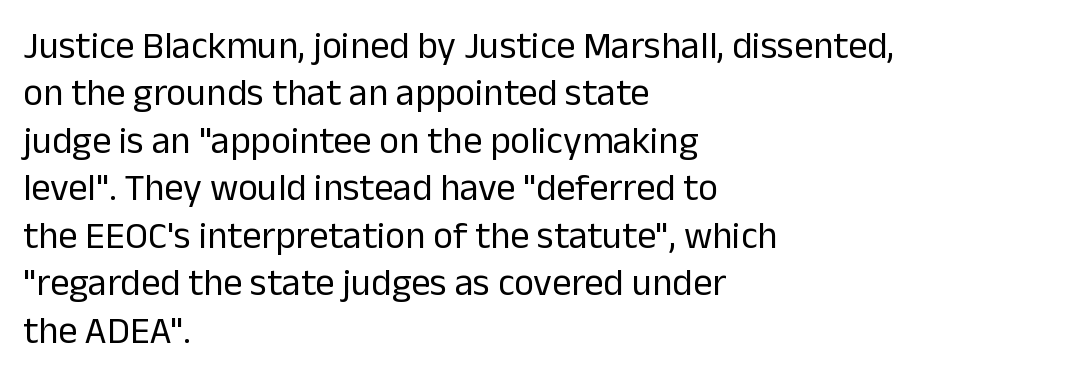
The image shows 38 px regular-weight sans-serif type, upright; set left-aligned, normal line spacing (1.25x), normal letter spacing, not underlined; low stroke contrast and a medium x-height.
